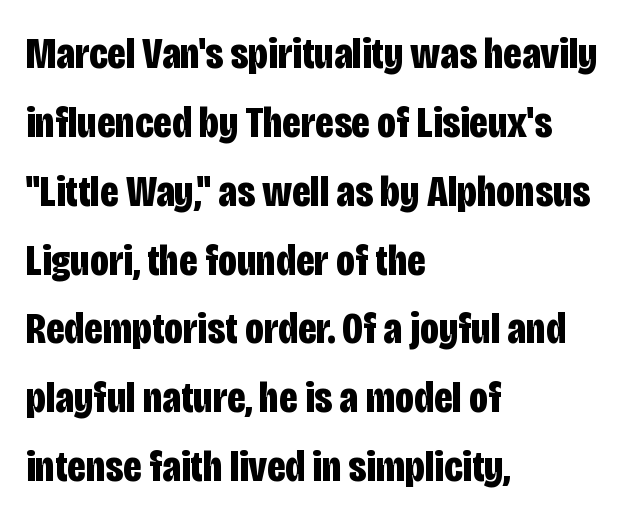
The image shows 45 px bold, condensed sans-serif type, upright; set left-aligned, normal line spacing (1.53x), normal letter spacing, not underlined; low stroke contrast and a large x-height.
